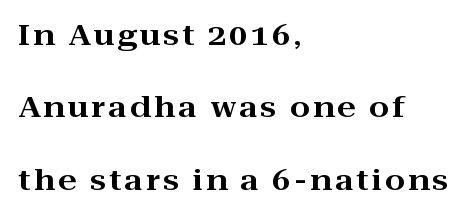
One-word summary of the alignment: left. No word sits above an underline. To sum up the face: it has serifs. This sample uses an upright cut, with every glyph sitting square on the baseline. Reading down the column, the eye jumps a long way to each next line. Character widths vary here, with narrow letters taking less room than wide ones.
